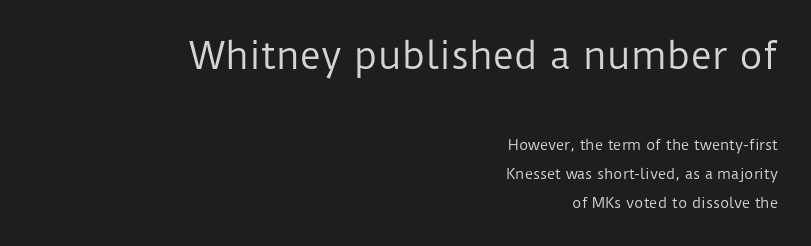
The image shows 36 px regular-weight sans-serif type, upright; set right-aligned, loose line spacing (2.07x), normal letter spacing, not underlined; the first (top) block is 2.57x larger; low stroke contrast and a medium x-height.
